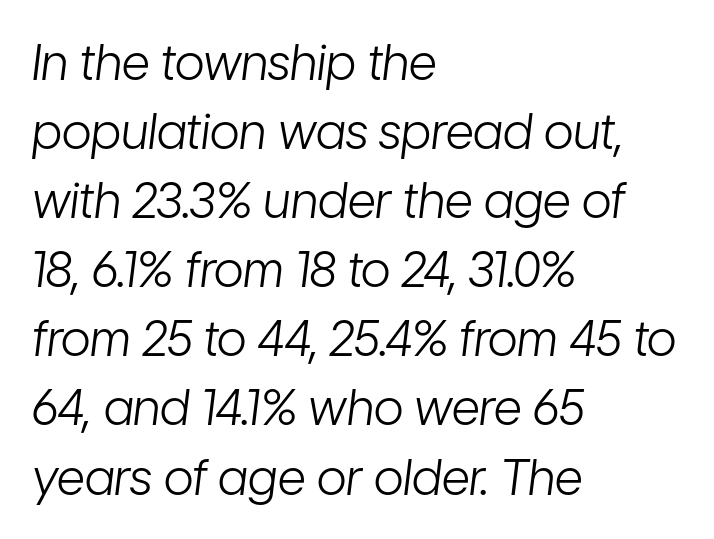
The image shows 49 px light, condensed type, italic (leaning right); set left-aligned, normal line spacing (1.41x), normal letter spacing, not underlined; low stroke contrast and a medium x-height.
